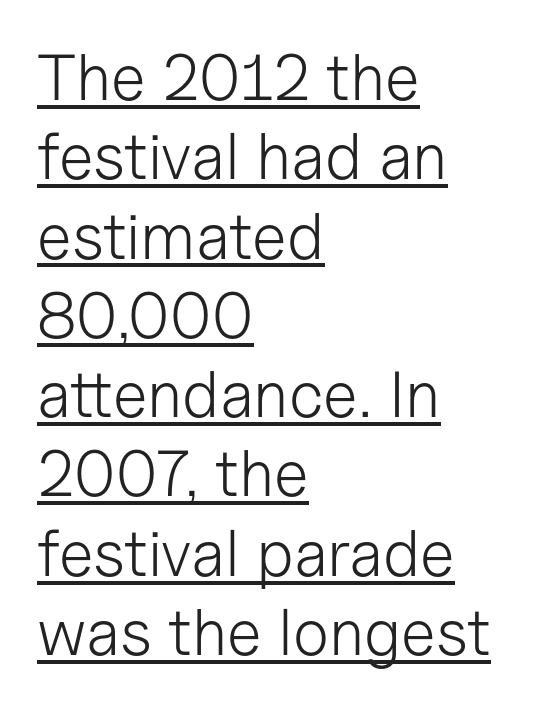
Compared with a typical body face, this is equally light or lighter still. This rendering features underlined lettering. Think of a printed novel: that variable character pitch is what you see here. Where is the straight margin? On the left. You can tell it's not italic because the verticals are truly vertical. Is the letter spacing exaggerated? No — it looks like the ordinary default.
